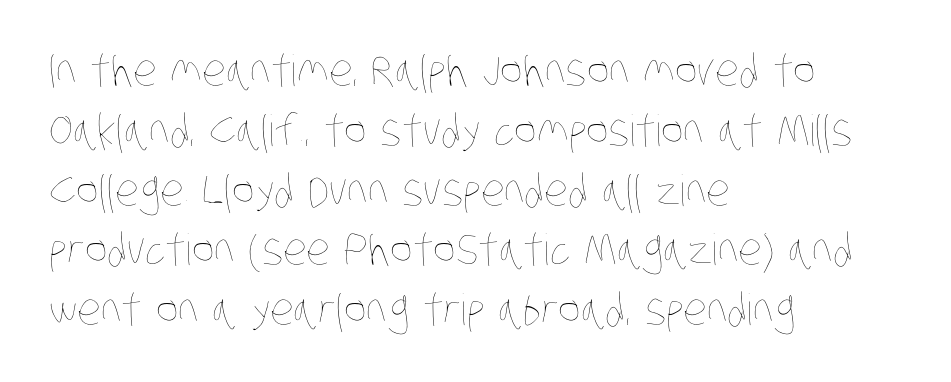
Q: Is the text bold? A: No.
Q: Is the text underlined? A: No.
Q: How is the paragraph aligned? A: Left-aligned.
Q: Is the spacing between letters normal or unusually wide? A: Normal.
Q: Is the spacing between lines tight, normal or loose? A: Normal.
Q: Width (condensed, normal, or wide)? A: Condensed.
Q: Stroke contrast? A: Low.
Q: x-height? A: Large.
Q: Monospaced? A: No.
